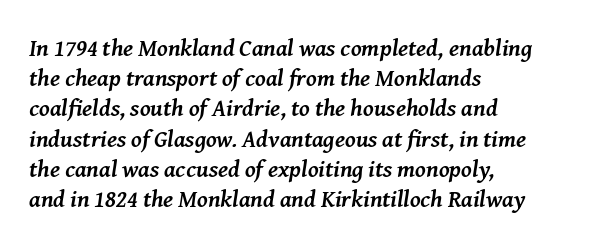
These lines sit exactly where default settings would place them. These lines are set flush left with a ragged right edge. Tracking here is standard; glyphs follow each other at the usual distance. Quick note: italic. These lines carry a lot of weight — the face is fully bold. Any mark beneath the type? The region is blank.
